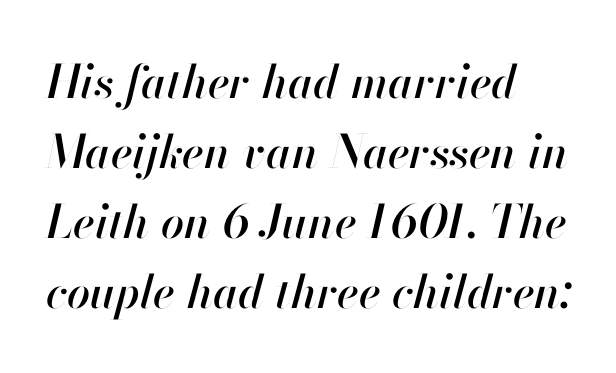
The image shows 46 px text type, italic (leaning right); set left-aligned, normal line spacing (1.52x), normal letter spacing, not underlined; high stroke contrast and a small x-height.
